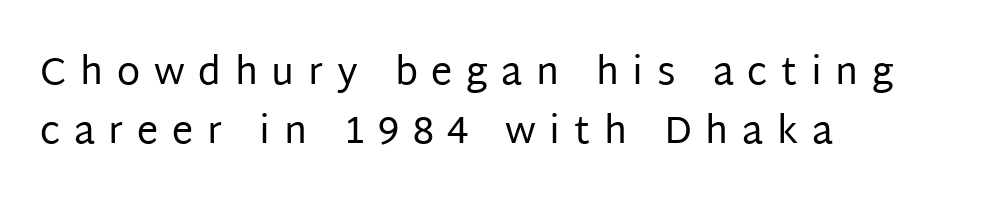
Q: Is the text bold? A: No.
Q: Is the text italic (slanted)? A: No, it is upright.
Q: Is the typeface a serif or a sans-serif typeface? A: Sans-serif.
Q: Is the text underlined? A: No.
Q: How is the paragraph aligned? A: Left-aligned.
Q: Is the spacing between letters normal or unusually wide? A: Unusually wide.
Q: Is the spacing between lines tight, normal or loose? A: Normal.
Q: Width (condensed, normal, or wide)? A: Normal.
Q: Stroke contrast? A: Low.
Q: x-height? A: Large.
Q: Monospaced? A: No.
